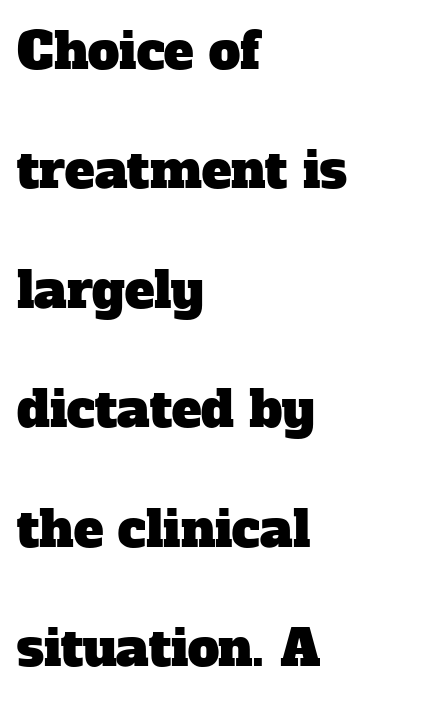
{"serif": "yes", "width": "normal", "stroke_contrast": "low", "x_height": "medium", "monospaced": "no", "underline": "no", "align": "left", "line_spacing": "loose", "line_spacing_ratio": 2.39, "letter_spacing": "normal", "letter_spacing_em": 0.0, "glyph_px": 50}
